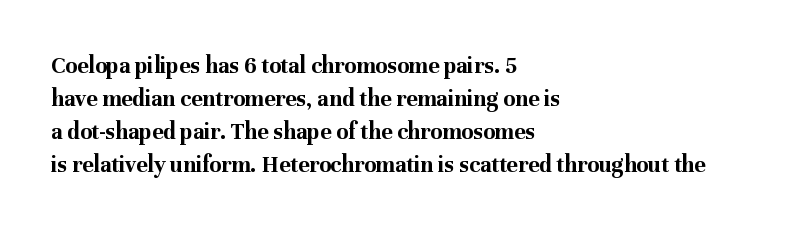
Q: Is the text bold? A: Yes.
Q: Is the text italic (slanted)? A: No, it is upright.
Q: Is the text underlined? A: No.
Q: How is the paragraph aligned? A: Left-aligned.
Q: Is the spacing between letters normal or unusually wide? A: Normal.
Q: Is the spacing between lines tight, normal or loose? A: Normal.
